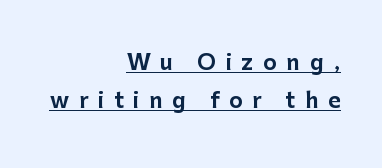
{"italic": "no", "underline": "yes", "align": "right", "line_spacing_ratio": 1.81, "letter_spacing": "wide", "letter_spacing_em": 0.46, "glyph_px": 21}
